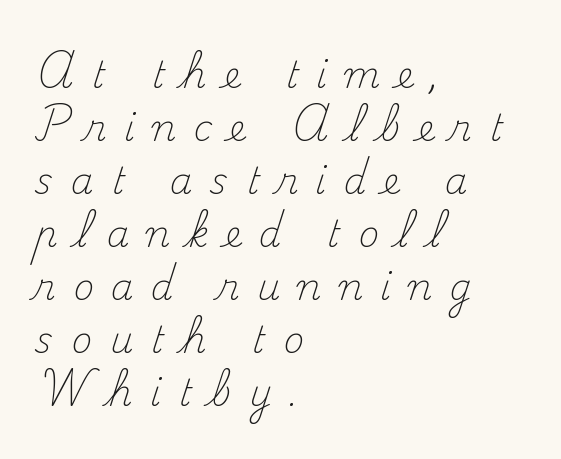
The image shows 36 px light serif type; set left-aligned, normal line spacing (1.47x), unusually wide letter spacing (+0.48 em), not underlined; medium stroke contrast and a small x-height.
